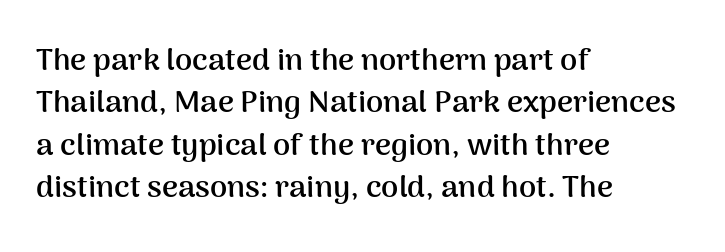
Q: Is the text bold? A: Yes.
Q: Is the text italic (slanted)? A: No, it is upright.
Q: Is the typeface a serif or a sans-serif typeface? A: Sans-serif.
Q: Is the text underlined? A: No.
Q: How is the paragraph aligned? A: Left-aligned.
Q: Is the spacing between letters normal or unusually wide? A: Normal.
Q: Is the spacing between lines tight, normal or loose? A: Normal.
Q: Width (condensed, normal, or wide)? A: Normal.
Q: Stroke contrast? A: Medium.
Q: x-height? A: Medium.
Q: Monospaced? A: No.
